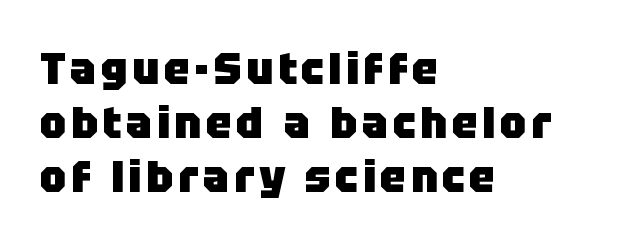
{"serif": "no", "italic": "no", "bold": "yes", "weight": "heavy", "width": "normal", "stroke_contrast": "low", "x_height": "large", "monospaced": "no", "underline": "no", "align": "left", "line_spacing_ratio": 1.23, "glyph_px": 44}
